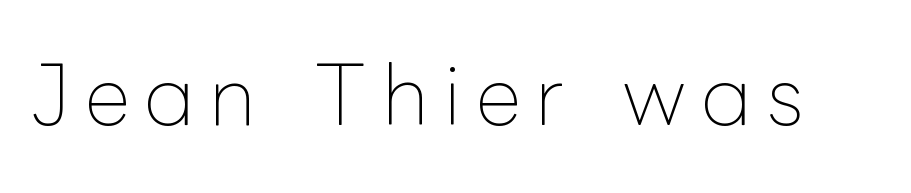
Q: Is the text bold? A: No.
Q: Is the text italic (slanted)? A: No, it is upright.
Q: Is the text underlined? A: No.
Q: Width (condensed, normal, or wide)? A: Normal.
Q: Stroke contrast? A: Low.
Q: x-height? A: Medium.
Q: Monospaced? A: No.
